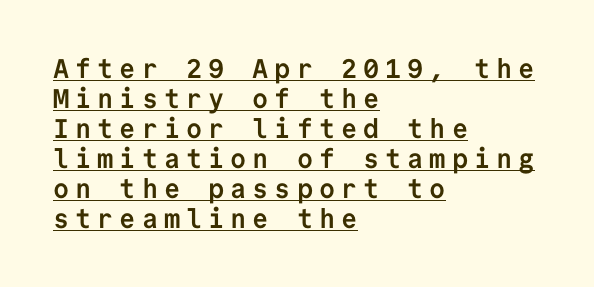
Here the glyphs are tracked loosely, breaking word shapes into spaced letters. The lettering stays uniformly vertical, giving the passage a roman look. A dark, heavy texture on the line: the type is bold. Visually the block forms a straight wall on the left and a jagged coastline on the right. The line-height multiplier appears low, near solid setting.
